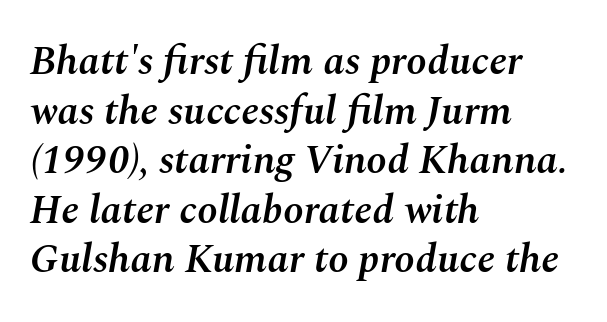
The image shows 41 px semibold type, italic (leaning right); set left-aligned, line spacing 1.21x, normal letter spacing, not underlined; medium stroke contrast and a medium x-height.
